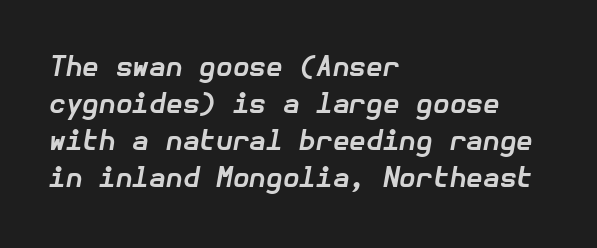
{"italic": "yes", "lean": "right", "slant_degrees": 10, "bold": "yes", "underline": "no", "align": "left", "line_spacing": "normal", "line_spacing_ratio": 1.37, "letter_spacing": "normal", "letter_spacing_em": 0.0, "glyph_px": 27}
